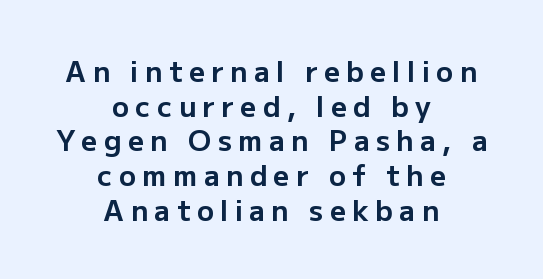
The gaps between neighbouring characters are conspicuously large. The passage shown is not underscored anywhere. Teacher's note: observe the equal gaps on both sides — that is centered alignment. Look at the stroke-to-counter ratio: heavy, a bold. Looks like regular typesetting: each glyph gets only the width it needs. In terms of posture, this sample is upright.
